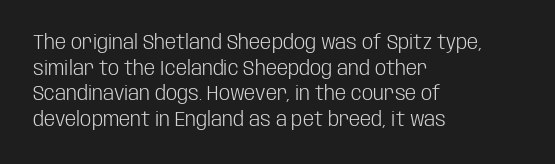
The weight would be labelled regular, book, light, or lighter still. Tall strokes in this sample are plumb rather than angled. These lines stack with their left ends in a neat column. Unmarked baselines from the first word to the last. Regular leading. A typesetter would call this zero additional tracking.
